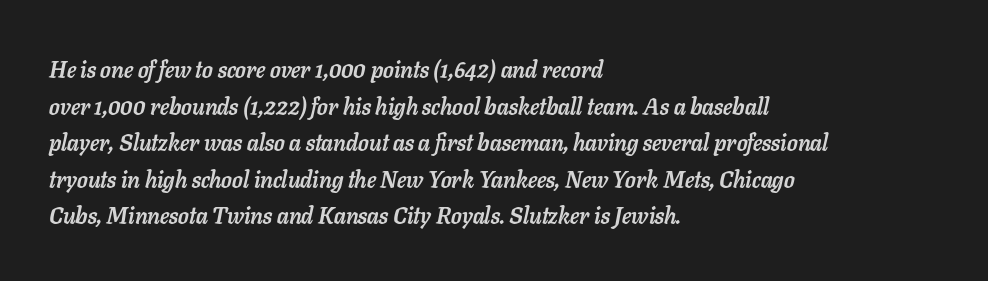
{"italic": "yes", "lean": "right", "slant_degrees": 11, "bold": "yes", "underline": "no", "align": "left", "line_spacing": "normal", "line_spacing_ratio": 1.59, "letter_spacing": "normal", "letter_spacing_em": 0.0, "glyph_px": 23}
